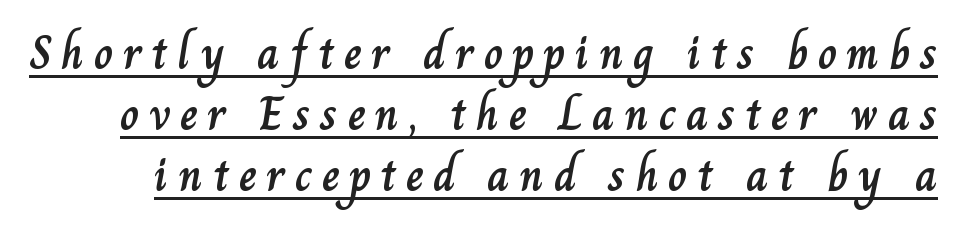
Q: Is the text italic (slanted)? A: Yes.
Q: Is the text underlined? A: Yes.
Q: Is the spacing between letters normal or unusually wide? A: Unusually wide.
Q: Is the spacing between lines tight, normal or loose? A: Normal.
Q: Width (condensed, normal, or wide)? A: Normal.
Q: Stroke contrast? A: Low.
Q: x-height? A: Small.
Q: Monospaced? A: No.
